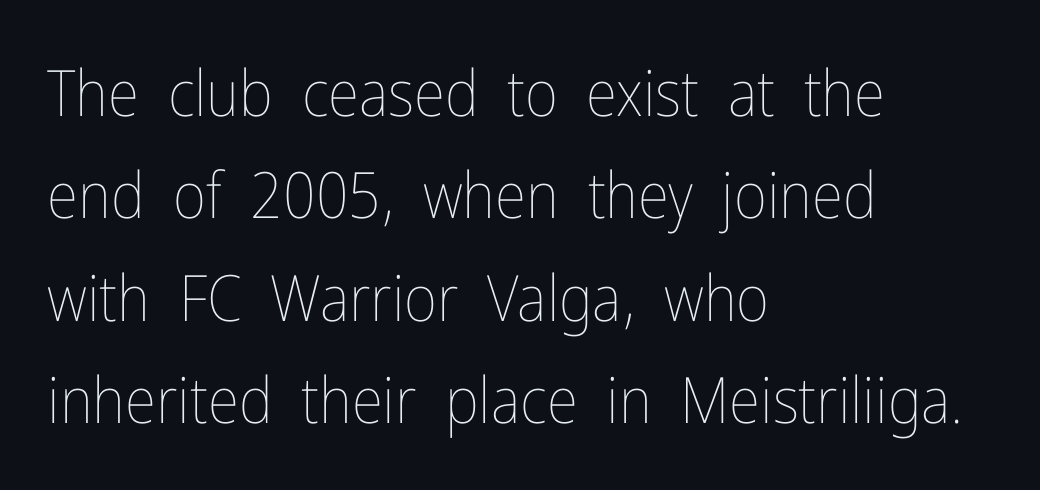
{"italic": "no", "bold": "no", "weight": "thin", "width": "condensed", "stroke_contrast": "low", "x_height": "medium", "monospaced": "no", "underline": "no", "align": "left", "line_spacing": "normal", "line_spacing_ratio": 1.6, "letter_spacing": "normal", "letter_spacing_em": 0.0, "glyph_px": 64}
